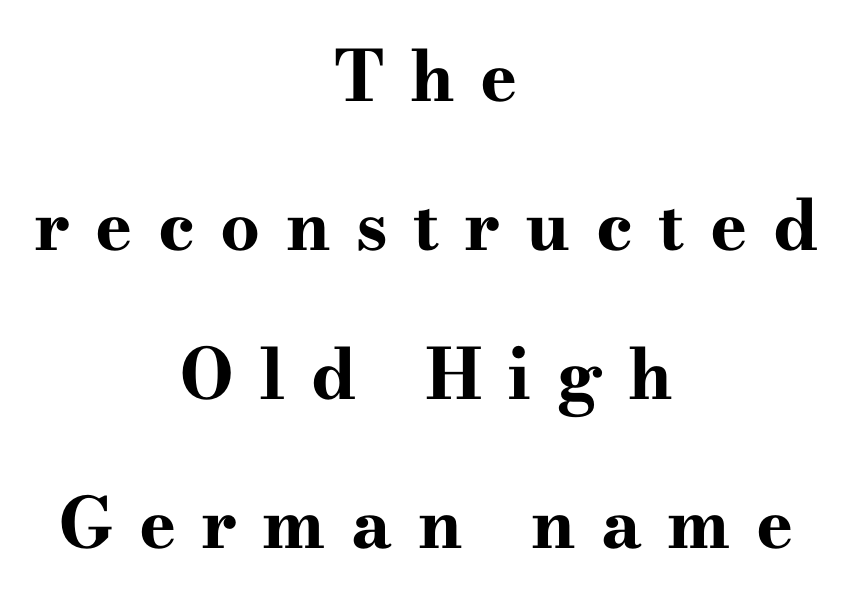
Q: Is the text bold? A: Yes.
Q: Is the text italic (slanted)? A: No, it is upright.
Q: Is the typeface a serif or a sans-serif typeface? A: Serif.
Q: Is the text underlined? A: No.
Q: How is the paragraph aligned? A: Centered.
Q: Is the spacing between letters normal or unusually wide? A: Unusually wide.
Q: Is the spacing between lines tight, normal or loose? A: Loose.
Q: Width (condensed, normal, or wide)? A: Wide.
Q: Stroke contrast? A: High.
Q: x-height? A: Small.
Q: Monospaced? A: No.
